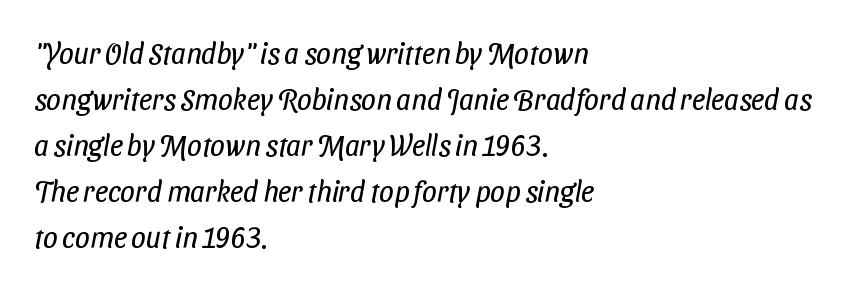
A sans-serif font was chosen for this passage. Stem width sits at or under what a default text font uses. Notice how the passage keeps a crisp vertical edge on the left only. You could not count columns in this text — the font is proportionally spaced. The words here are not underlined.
